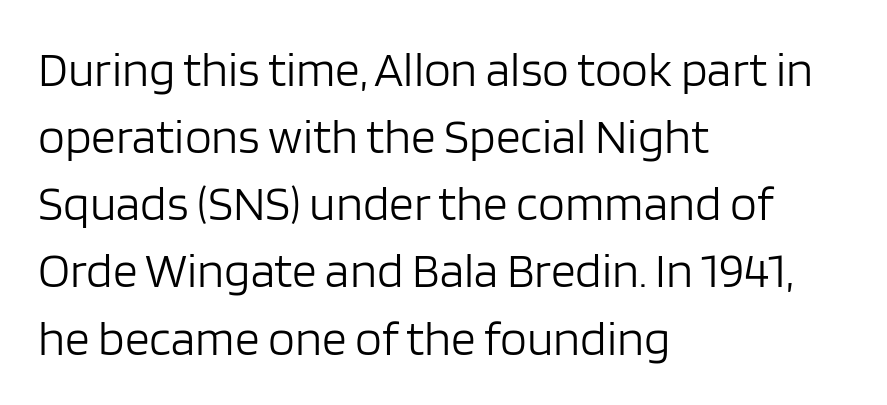
The image shows 49 px light sans-serif type, upright; set left-aligned, normal line spacing (1.37x), normal letter spacing, not underlined; low stroke contrast and a large x-height.
